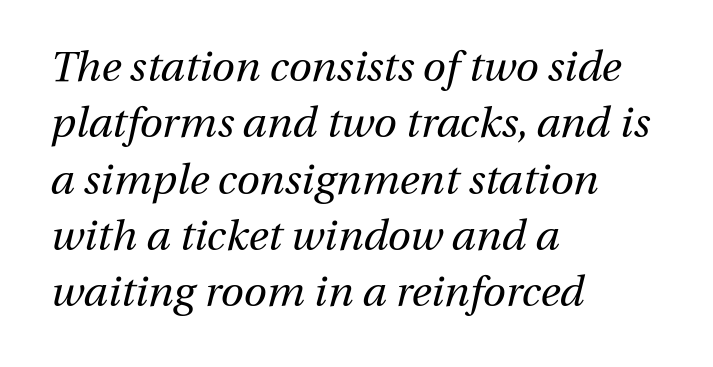
{"italic": "yes", "lean": "right", "slant_degrees": 13, "bold": "no", "weight": "regular", "width": "normal", "stroke_contrast": "medium", "x_height": "medium", "monospaced": "no", "underline": "no", "align": "left", "line_spacing": "normal", "line_spacing_ratio": 1.34, "letter_spacing": "normal", "letter_spacing_em": 0.0, "glyph_px": 42}
